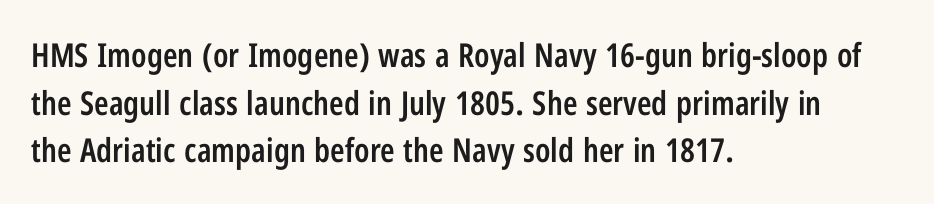
Q: Is the text bold? A: Semi-bold.
Q: Is the text italic (slanted)? A: No, it is upright.
Q: Is the typeface a serif or a sans-serif typeface? A: Sans-serif.
Q: Is the text underlined? A: No.
Q: How is the paragraph aligned? A: Left-aligned.
Q: Is the spacing between letters normal or unusually wide? A: Normal.
Q: Is the spacing between lines tight, normal or loose? A: Normal.
Q: Width (condensed, normal, or wide)? A: Condensed.
Q: Stroke contrast? A: Low.
Q: x-height? A: Medium.
Q: Monospaced? A: No.
